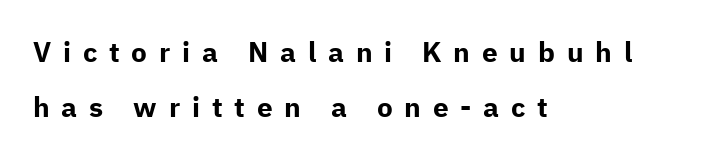
The image shows 28 px bold sans-serif type, upright; set left-aligned, loose line spacing (1.96x), unusually wide letter spacing (+0.42 em), not underlined; low stroke contrast and a medium x-height.
